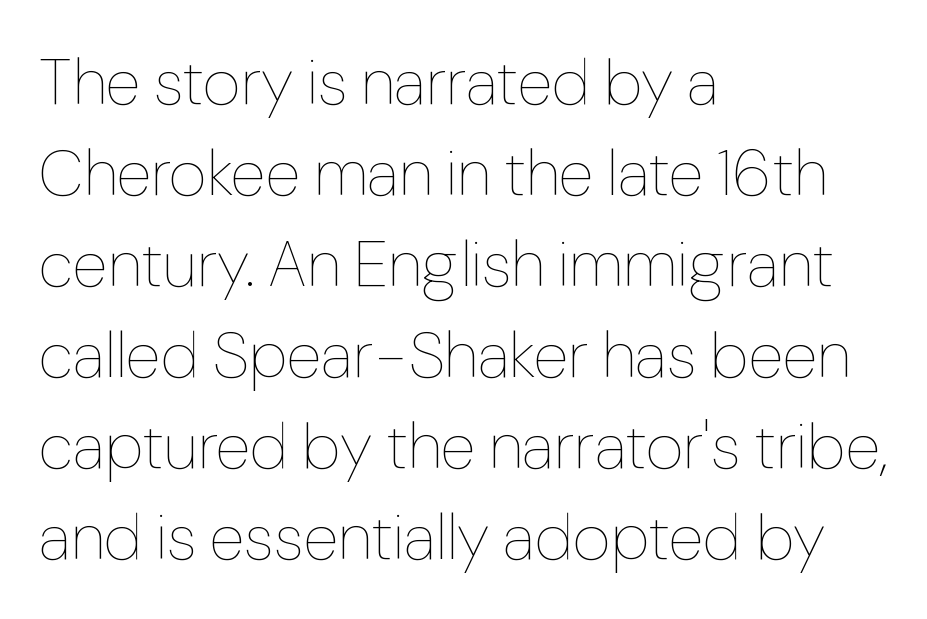
The vertical gap from one line to the next is medium. The passage shown is not bold in any degree. Type without underlining. Character widths vary here, with narrow letters taking less room than wide ones. The paragraph shown leans on its left margin. Posture: straight, roman, zero tilt.
